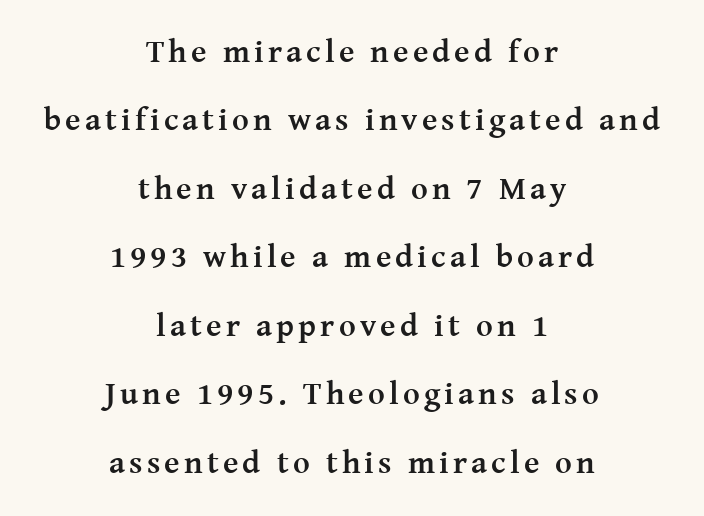
Q: Is the text bold? A: Yes.
Q: Is the text italic (slanted)? A: No, it is upright.
Q: Is the typeface a serif or a sans-serif typeface? A: Serif.
Q: Is the text underlined? A: No.
Q: How is the paragraph aligned? A: Centered.
Q: Is the spacing between lines tight, normal or loose? A: Loose.
Q: Width (condensed, normal, or wide)? A: Normal.
Q: Stroke contrast? A: Medium.
Q: x-height? A: Medium.
Q: Monospaced? A: No.
